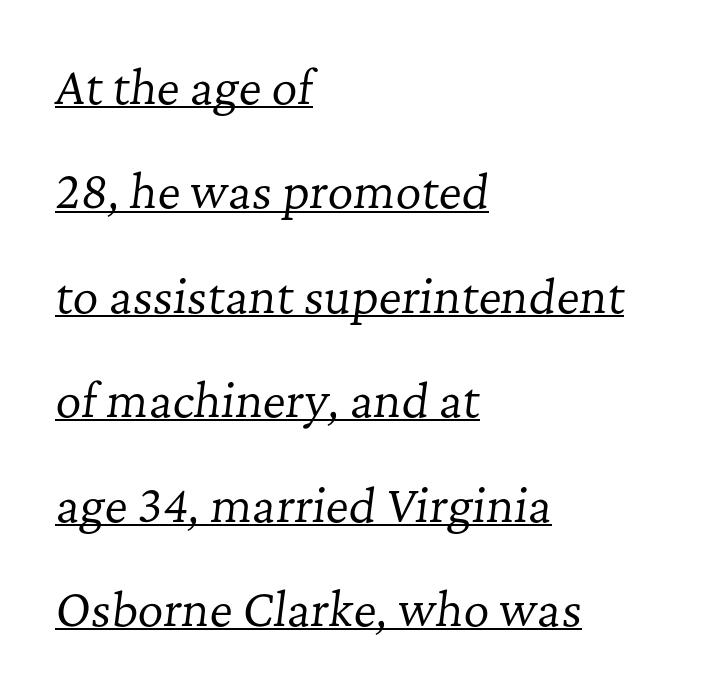
{"serif": "yes", "italic": "yes", "lean": "right", "slant_degrees": 7, "bold": "no", "weight": "regular", "width": "normal", "stroke_contrast": "low", "x_height": "medium", "monospaced": "no", "underline": "yes", "align": "left", "line_spacing": "loose", "line_spacing_ratio": 2.32, "letter_spacing": "normal", "letter_spacing_em": 0.0, "glyph_px": 45}
